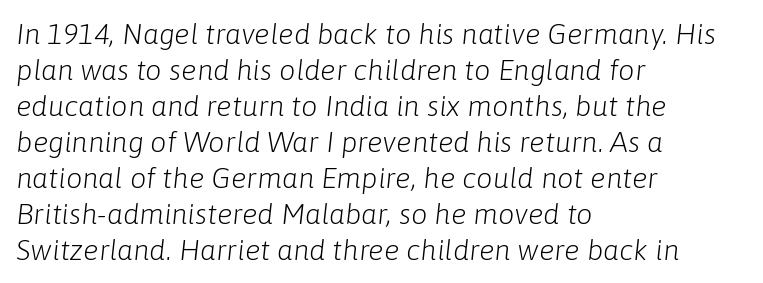
Teacher's note: observe the even left margin — that is flush-left alignment. Compared with ordinary roman type, these characters are visibly tilted. The letters advance in unequal steps, a hallmark of proportional type. This is not heavy type; no bold has been used. Descenders are the only things crossing below the line.
